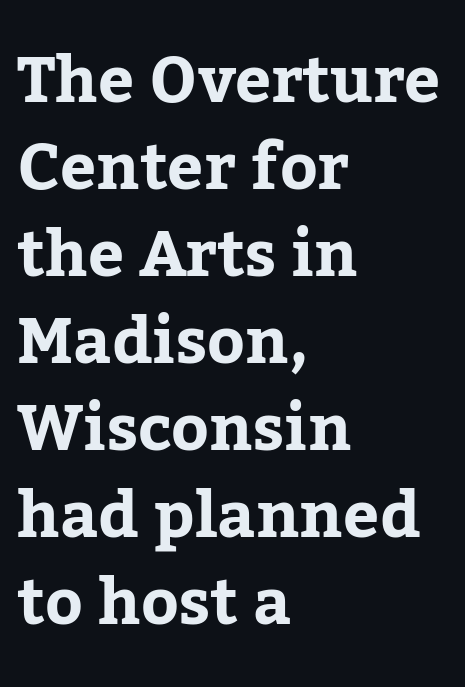
The image shows 64 px serif type, upright; set left-aligned, normal line spacing (1.36x), normal letter spacing, not underlined; low stroke contrast and a medium x-height.
